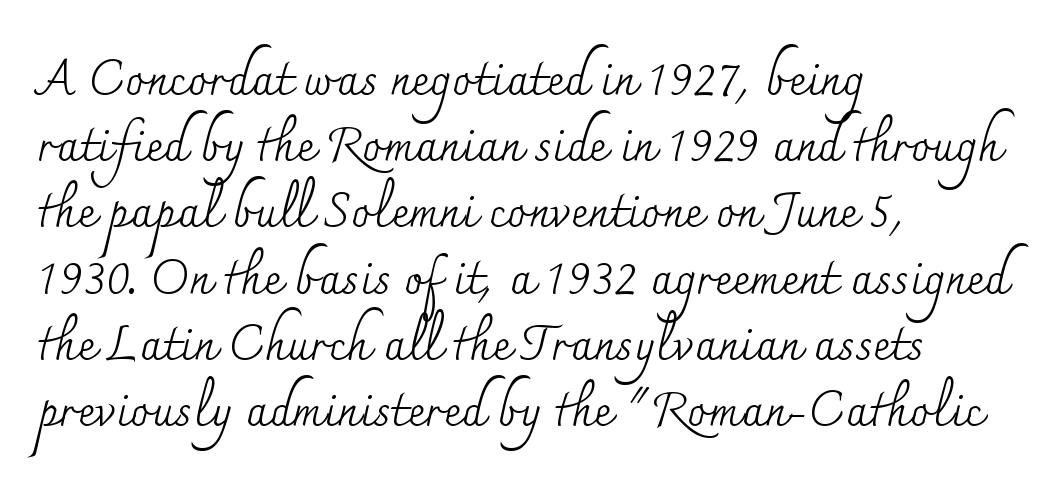
The image shows 48 px regular-weight serif type; set left-aligned, normal line spacing (1.38x), normal letter spacing, not underlined; medium stroke contrast and a small x-height.
